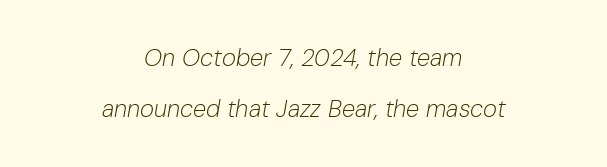
The image shows 24 px text type, italic (leaning right); set centered, loose line spacing (2.12x), normal letter spacing, not underlined.
